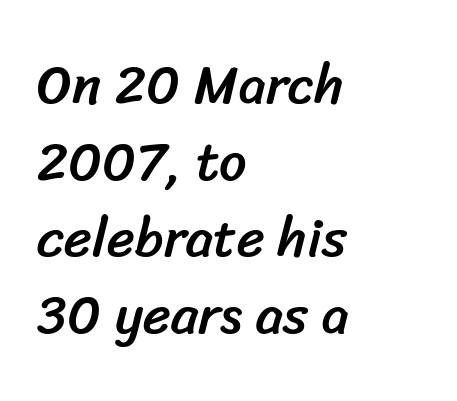
{"serif": "no", "width": "normal", "stroke_contrast": "low", "x_height": "medium", "monospaced": "no", "underline": "no", "align": "left", "line_spacing": "normal", "line_spacing_ratio": 1.42, "letter_spacing": "normal", "letter_spacing_em": 0.0, "glyph_px": 54}
